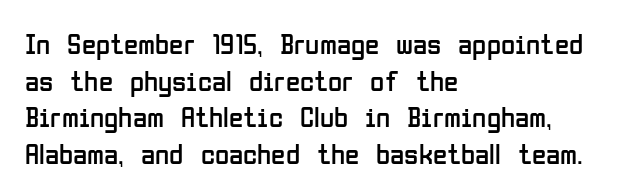
The image shows 29 px regular-weight, condensed sans-serif type, upright; set left-aligned, normal line spacing (1.26x), normal letter spacing, not underlined; low stroke contrast and a medium x-height.
